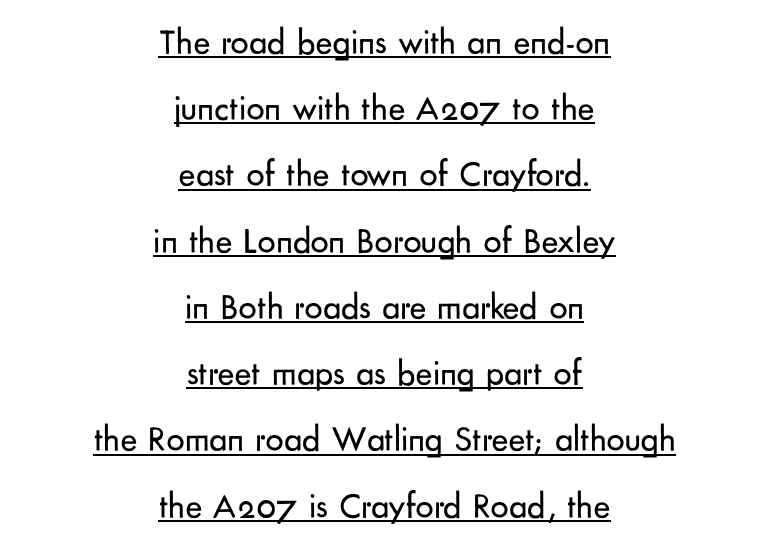
Here the designer chose a conventional face with non-uniform glyph widths. If you drew a line through each stem, it would be perfectly vertical. Font category for this specimen: sans-serif. Is the letter spacing exaggerated? No — it looks like the ordinary default.
